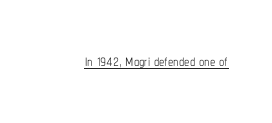
Q: Is the text bold? A: No.
Q: Is the text italic (slanted)? A: No, it is upright.
Q: Is the text underlined? A: Yes.
Q: Is the spacing between letters normal or unusually wide? A: Normal.
